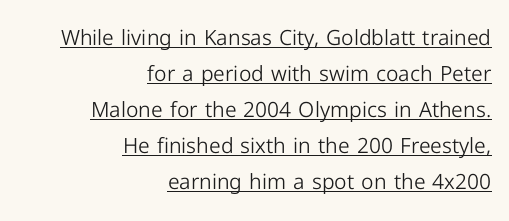
{"italic": "no", "bold": "no", "underline": "yes", "align": "right", "line_spacing_ratio": 1.72, "letter_spacing": "normal", "letter_spacing_em": 0.0, "glyph_px": 21}
